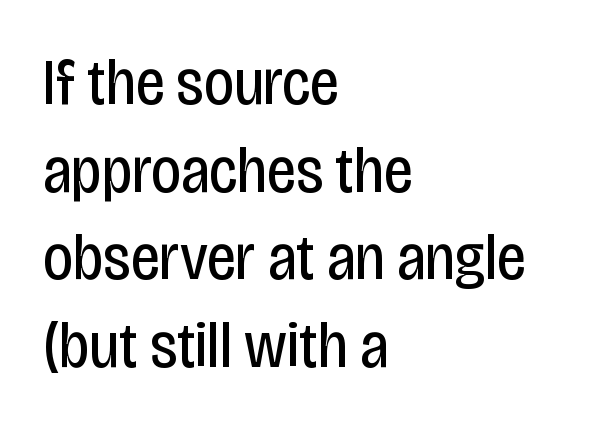
Each new line begins a customary step beneath the previous one. This rendering leaves character spacing at its baseline value. The strip under each line holds only bare page. Compared with a typical body face, this is equally light or lighter still. Posture: straight, roman, zero tilt.
